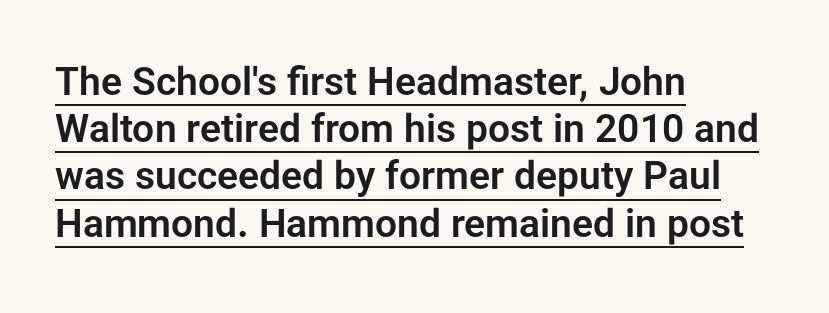
Q: Is the text italic (slanted)? A: No, it is upright.
Q: Is the typeface a serif or a sans-serif typeface? A: Sans-serif.
Q: Is the text underlined? A: Yes.
Q: How is the paragraph aligned? A: Left-aligned.
Q: Is the spacing between letters normal or unusually wide? A: Normal.
Q: Width (condensed, normal, or wide)? A: Normal.
Q: Stroke contrast? A: Low.
Q: x-height? A: Medium.
Q: Monospaced? A: No.
